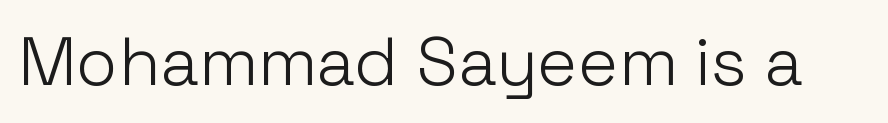
{"serif": "no", "italic": "no", "bold": "no", "weight": "light", "width": "normal", "stroke_contrast": "low", "x_height": "medium", "monospaced": "no", "underline": "no", "letter_spacing": "normal", "letter_spacing_em": 0.0, "glyph_px": 68}
